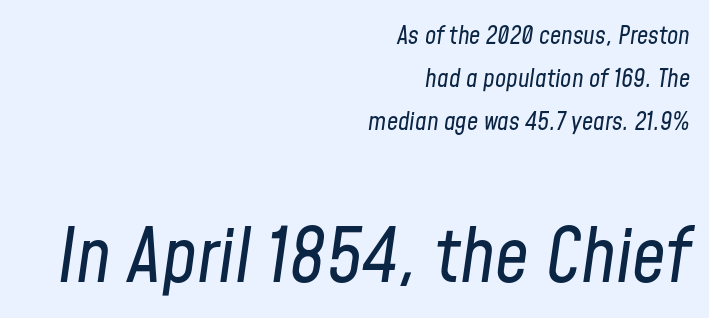
{"italic": "yes", "lean": "right", "slant_degrees": 8, "bold": "no", "weight": "regular", "width": "condensed", "stroke_contrast": "low", "x_height": "medium", "monospaced": "no", "underline": "no", "align": "right", "line_spacing_ratio": 1.72, "letter_spacing": "normal", "letter_spacing_em": 0.0, "larger_block": "second", "size_ratio": 3.0, "glyph_px": 75}
